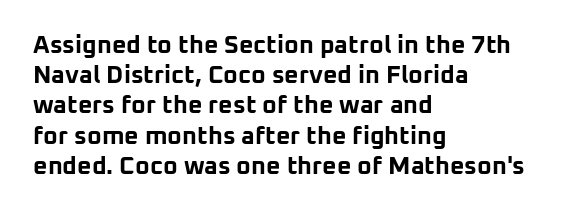
Q: Is the text bold? A: Yes.
Q: Is the text italic (slanted)? A: No, it is upright.
Q: Is the text underlined? A: No.
Q: How is the paragraph aligned? A: Left-aligned.
Q: Is the spacing between letters normal or unusually wide? A: Normal.
